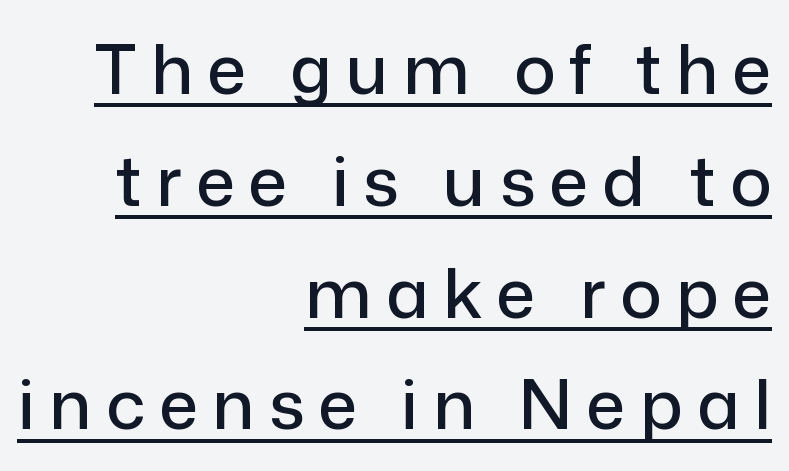
Descenders here cross a horizontal rule under the line. A typesetter would call this heavily tracked-out type. These lines are composed in type without serifs. If you drew a line through each stem, it would be perfectly vertical.
